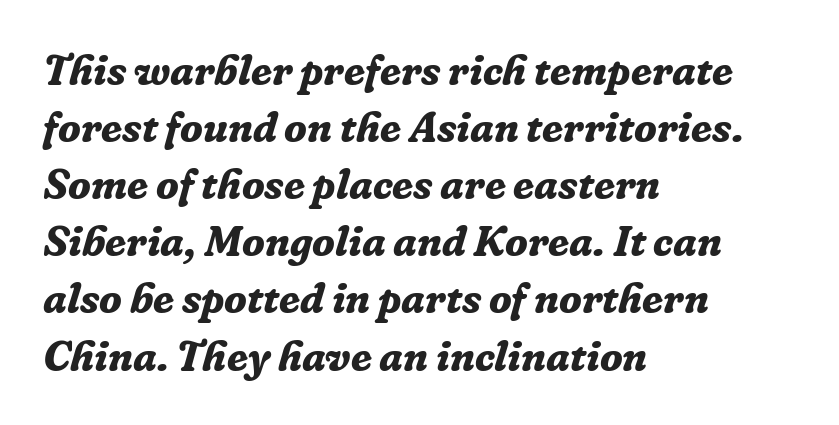
The image shows 42 px bold serif type, italic (leaning right); set left-aligned, normal line spacing (1.36x), normal letter spacing, not underlined; low stroke contrast and a medium x-height.
